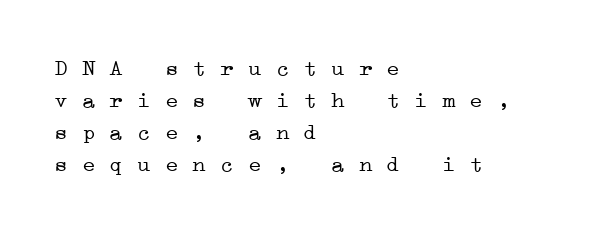
{"bold": "no", "underline": "no", "align": "left", "line_spacing": "normal", "line_spacing_ratio": 1.39, "letter_spacing": "normal", "letter_spacing_em": 0.0, "glyph_px": 23}
